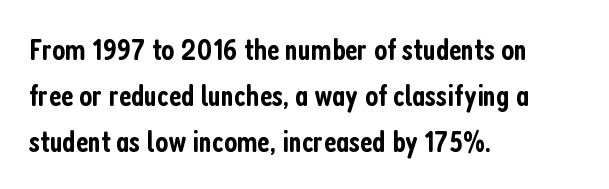
Q: Is the text bold? A: Semi-bold.
Q: Is the text italic (slanted)? A: No, it is upright.
Q: Is the typeface a serif or a sans-serif typeface? A: Sans-serif.
Q: Is the text underlined? A: No.
Q: How is the paragraph aligned? A: Left-aligned.
Q: Is the spacing between letters normal or unusually wide? A: Normal.
Q: Is the spacing between lines tight, normal or loose? A: Normal.
Q: Width (condensed, normal, or wide)? A: Condensed.
Q: Stroke contrast? A: Low.
Q: x-height? A: Medium.
Q: Monospaced? A: No.
